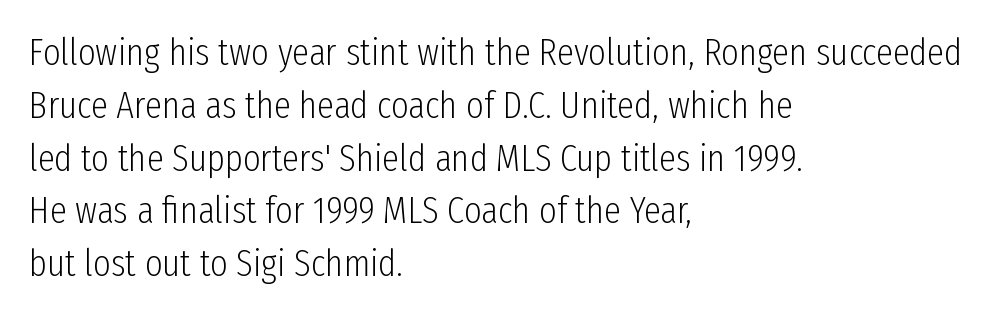
{"serif": "no", "italic": "no", "bold": "no", "weight": "light", "width": "condensed", "stroke_contrast": "low", "x_height": "medium", "monospaced": "no", "underline": "no", "align": "left", "line_spacing": "normal", "line_spacing_ratio": 1.39, "letter_spacing": "normal", "letter_spacing_em": 0.0, "glyph_px": 38}
